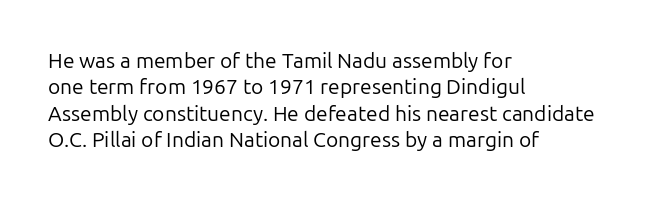
{"italic": "no", "bold": "no", "underline": "no", "align": "left", "line_spacing": "normal", "line_spacing_ratio": 1.26, "letter_spacing": "normal", "letter_spacing_em": 0.0, "glyph_px": 21}
